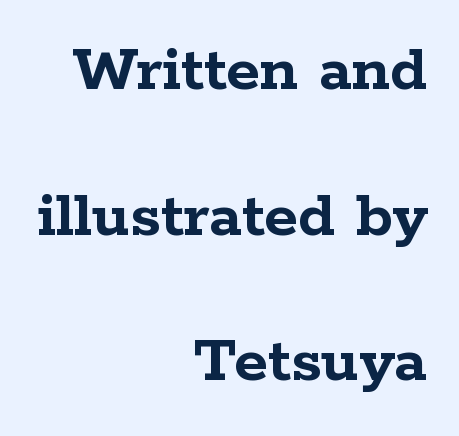
Serifs: yes, visible at the terminals of the letterforms. The vertical gap from one line to the next is large. The paragraph has a hard right edge and a soft left edge. Students, this is bold: see how much ink each stroke carries. Do the letters lean? They stand straight.
